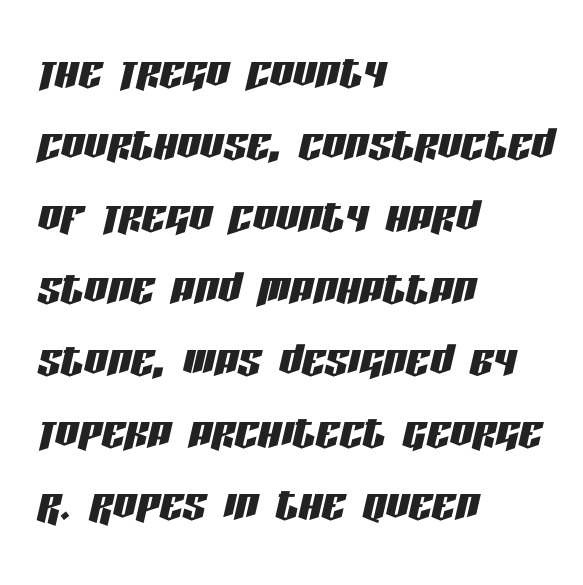
The typography opts for an oblique posture over an upright one. Every row of glyphs begins at an identical x-position on the left. These lines keep a tight, regular rhythm from letter to letter. The zone under the glyphs is completely vacant. The letters advance in unequal steps, a hallmark of proportional type.
